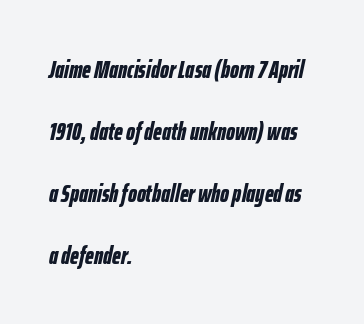
Reading down the column, the eye jumps a long way to each next line. Does extra space separate the letters? No, they use regular spacing. The face used here has a pronounced slope to its letters. A clean baseline with only descenders dipping below it. The rag falls on the right side of this text block.
